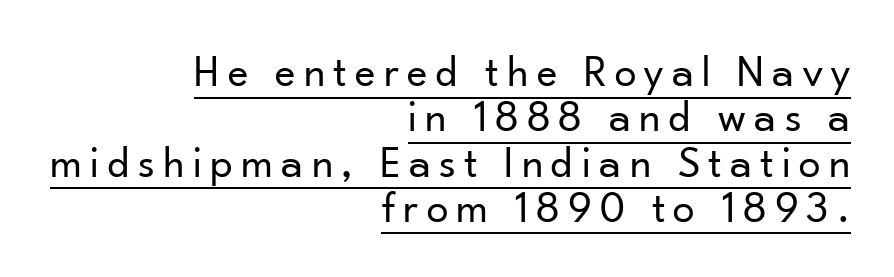
Each letter keeps its own natural width here, so spacing adapts to shape. Posture: vertical. Where is the straight margin? On the right. Typographically, this falls in the sans-serif category.
